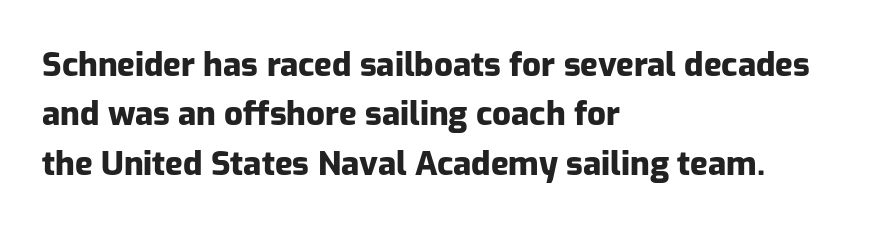
{"serif": "no", "italic": "no", "bold": "yes", "weight": "heavy", "width": "normal", "stroke_contrast": "low", "x_height": "medium", "monospaced": "no", "underline": "no", "align": "left", "line_spacing": "normal", "line_spacing_ratio": 1.5, "letter_spacing": "normal", "letter_spacing_em": 0.0, "glyph_px": 33}
